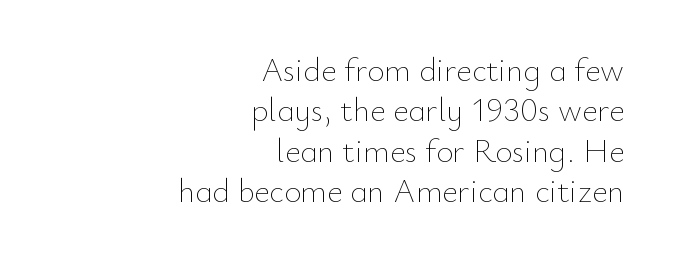
{"italic": "no", "bold": "no", "weight": "thin", "width": "normal", "stroke_contrast": "low", "x_height": "small", "monospaced": "no", "underline": "no", "align": "right", "line_spacing_ratio": 1.22, "letter_spacing": "normal", "letter_spacing_em": 0.0, "glyph_px": 33}
